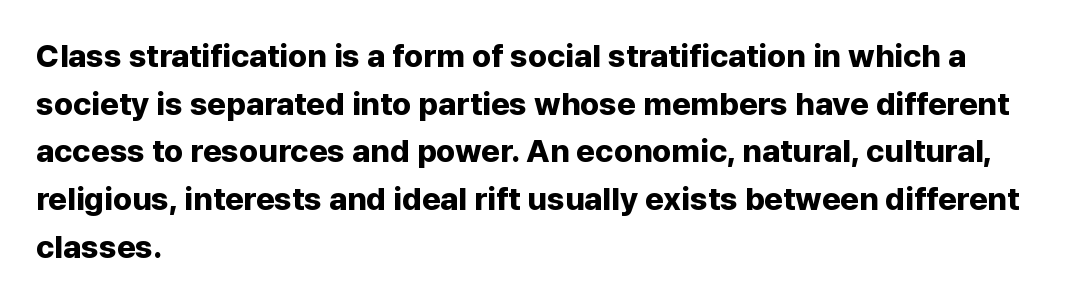
Serif or sans? Sans — the stroke terminals are bare. Visually the block forms a straight wall on the left and a jagged coastline on the right. The letterforms sit shoulder to shoulder at normal distance. Each letter keeps its own natural width here, so spacing adapts to shape. A roman cut, with each character standing at attention.
